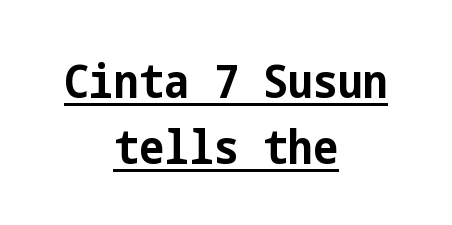
Thick stems and heavy bowls — unmistakably bold. Caption: multi-line text, centered on the measure. Notice how descenders clear the ascenders below comfortably — that's standard leading. Compared with typical body copy, the letter spacing here is the same. Regarding serifs, this sample does without them. Do the letters lean? They stand straight.
